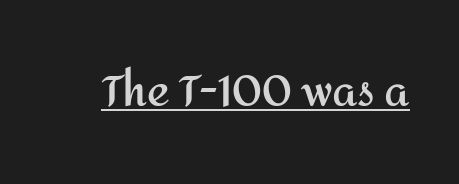
No italicization has been applied; the sample stays upright. Characters follow at the spacing the type designer built in. Typesetter's note: full bold, strokes at maximum text heaviness. These lines are rendered in a variable-pitch font. Is there an underline? Yes — a line sits under the letters. The letters carry no serifs — their stems end cleanly without finishing strokes.
